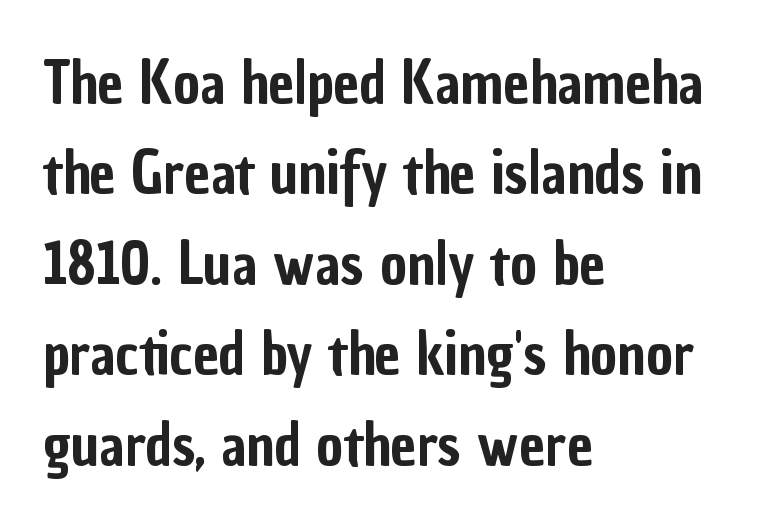
Q: Is the text italic (slanted)? A: No, it is upright.
Q: Is the typeface a serif or a sans-serif typeface? A: Sans-serif.
Q: Is the text underlined? A: No.
Q: How is the paragraph aligned? A: Left-aligned.
Q: Is the spacing between letters normal or unusually wide? A: Normal.
Q: Is the spacing between lines tight, normal or loose? A: Normal.
Q: Width (condensed, normal, or wide)? A: Condensed.
Q: Stroke contrast? A: Low.
Q: x-height? A: Medium.
Q: Monospaced? A: No.
